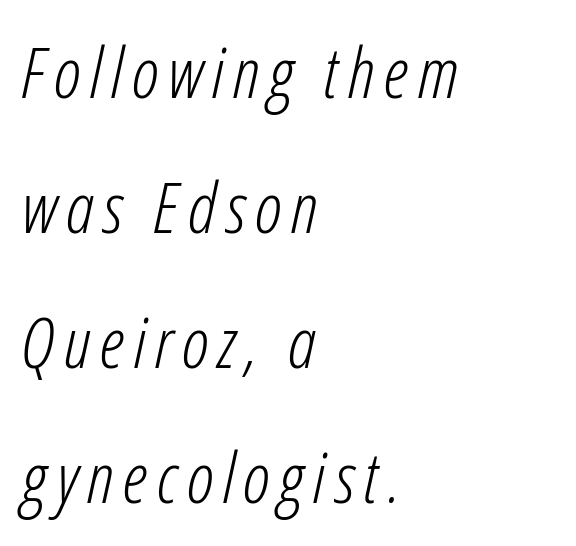
Character widths vary here, with narrow letters taking less room than wide ones. You can tell it's italic because the verticals aren't actually vertical. No heavy texture on the line: the type isn't bold. Line spacing here is loose. The passage shown is not underscored anywhere. In CSS terms this would be text-align: left.
